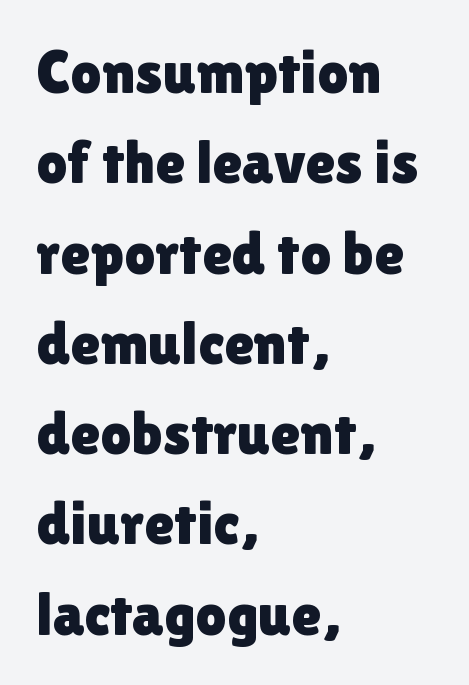
{"serif": "no", "italic": "no", "width": "normal", "x_height": "medium", "monospaced": "no", "underline": "no", "align": "left", "line_spacing": "normal", "line_spacing_ratio": 1.48, "letter_spacing": "normal", "letter_spacing_em": 0.0, "glyph_px": 61}
